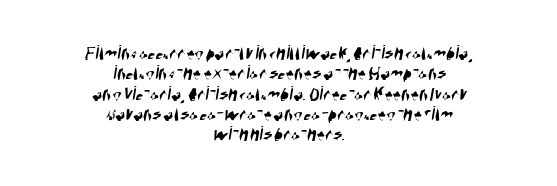
The string is rendered with underlining switched off. Vertical spacing — tight. Notice how the passage keeps no hard edge, just a central spine. Words appear dense and cohesive because spacing is normal.
